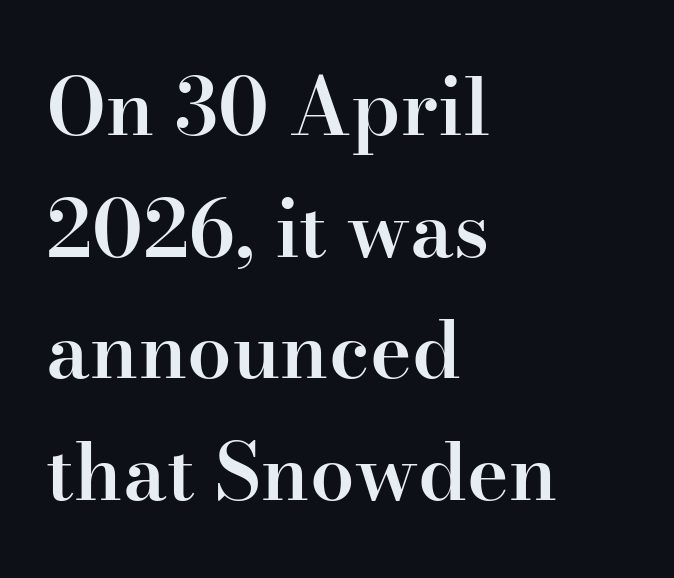
{"serif": "yes", "italic": "no", "bold": "semi", "weight": "semibold", "width": "normal", "stroke_contrast": "high", "x_height": "small", "monospaced": "no", "underline": "no", "align": "left", "line_spacing": "normal", "line_spacing_ratio": 1.54, "letter_spacing": "normal", "letter_spacing_em": 0.0, "glyph_px": 79}
